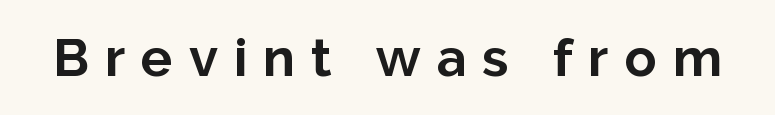
{"serif": "no", "italic": "no", "bold": "yes", "weight": "bold", "width": "normal", "stroke_contrast": "low", "x_height": "medium", "monospaced": "no", "underline": "no", "letter_spacing": "wide", "letter_spacing_em": 0.3, "glyph_px": 53}
